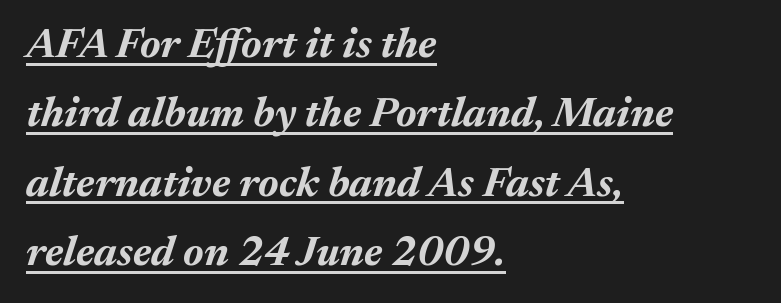
Q: Is the text bold? A: Yes.
Q: Is the text italic (slanted)? A: Yes, it leans right by about 17 degrees.
Q: Is the text underlined? A: Yes.
Q: How is the paragraph aligned? A: Left-aligned.
Q: Is the spacing between letters normal or unusually wide? A: Normal.
Q: Is the spacing between lines tight, normal or loose? A: Normal.
Q: Width (condensed, normal, or wide)? A: Normal.
Q: Stroke contrast? A: Medium.
Q: x-height? A: Medium.
Q: Monospaced? A: No.
